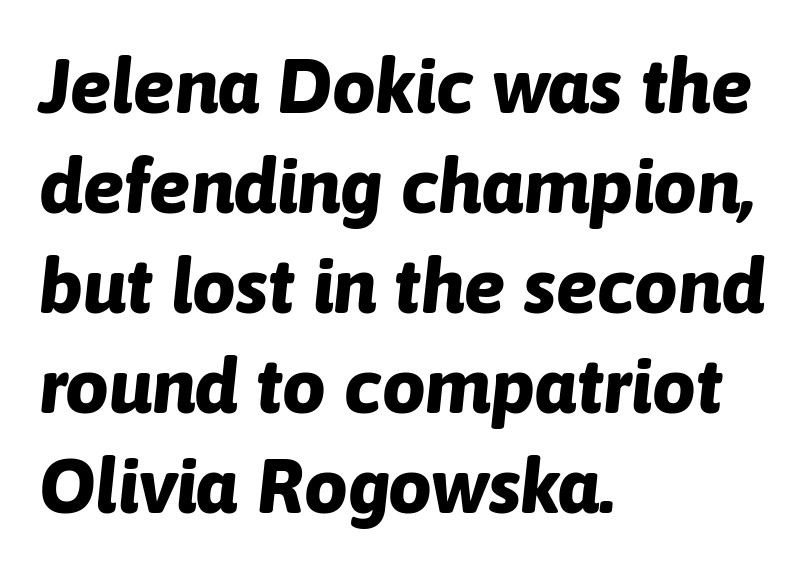
The image shows 77 px bold type, italic (leaning right); set left-aligned, normal line spacing (1.3x), normal letter spacing, not underlined; low stroke contrast and a medium x-height.
